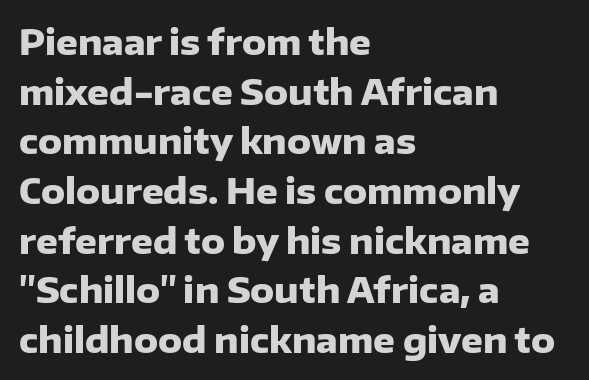
Q: Is the text bold? A: Yes.
Q: Is the text italic (slanted)? A: No, it is upright.
Q: Is the typeface a serif or a sans-serif typeface? A: Sans-serif.
Q: Is the text underlined? A: No.
Q: How is the paragraph aligned? A: Left-aligned.
Q: Is the spacing between letters normal or unusually wide? A: Normal.
Q: Is the spacing between lines tight, normal or loose? A: Normal.
Q: Width (condensed, normal, or wide)? A: Normal.
Q: Stroke contrast? A: Low.
Q: x-height? A: Medium.
Q: Monospaced? A: No.
